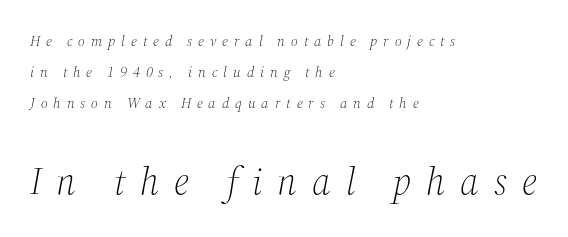
Q: Is the text bold? A: No.
Q: Is the text italic (slanted)? A: Yes, it leans right by about 12 degrees.
Q: Is the typeface a serif or a sans-serif typeface? A: Serif.
Q: Is the text underlined? A: No.
Q: How is the paragraph aligned? A: Left-aligned.
Q: Is the spacing between letters normal or unusually wide? A: Unusually wide.
Q: Is the spacing between lines tight, normal or loose? A: Loose.
Q: Which block of text is set in a larger size, the first (top) or the second (bottom)? A: The second (bottom) one.
Q: Width (condensed, normal, or wide)? A: Normal.
Q: Stroke contrast? A: Medium.
Q: x-height? A: Medium.
Q: Monospaced? A: No.
